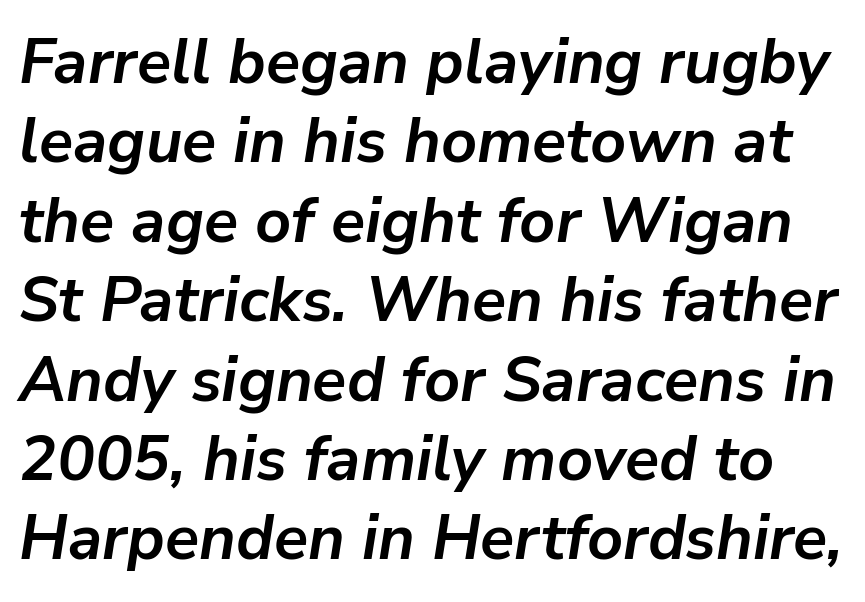
Vertically, the passage feels balanced, rows spaced as you'd expect. The typesetting leans heavy: a genuine bold. Quick note: italic. Note the varied advance widths — an 'i' is clearly narrower than an 'm'. A clean baseline with only descenders dipping below it. This sample uses plain, unmodified letter spacing.
